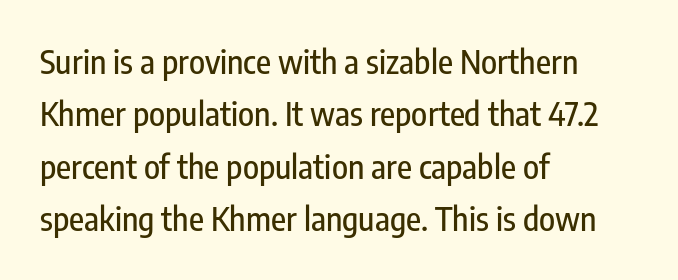
Q: Is the text italic (slanted)? A: No, it is upright.
Q: Is the typeface a serif or a sans-serif typeface? A: Sans-serif.
Q: Is the text underlined? A: No.
Q: How is the paragraph aligned? A: Left-aligned.
Q: Is the spacing between letters normal or unusually wide? A: Normal.
Q: Is the spacing between lines tight, normal or loose? A: Normal.
Q: Width (condensed, normal, or wide)? A: Condensed.
Q: Stroke contrast? A: Low.
Q: x-height? A: Medium.
Q: Monospaced? A: No.
